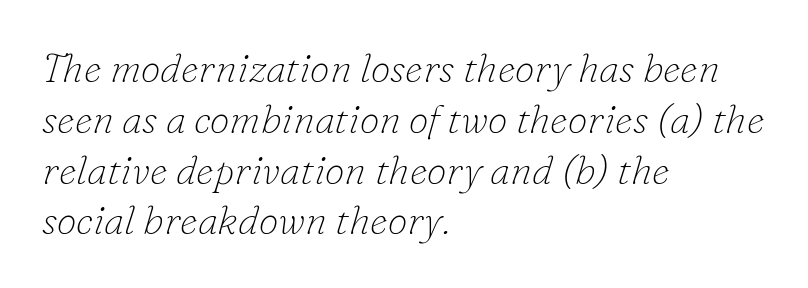
The image shows 40 px thin serif type, italic (leaning right); set left-aligned, normal line spacing (1.27x), normal letter spacing, not underlined; low stroke contrast and a small x-height.
